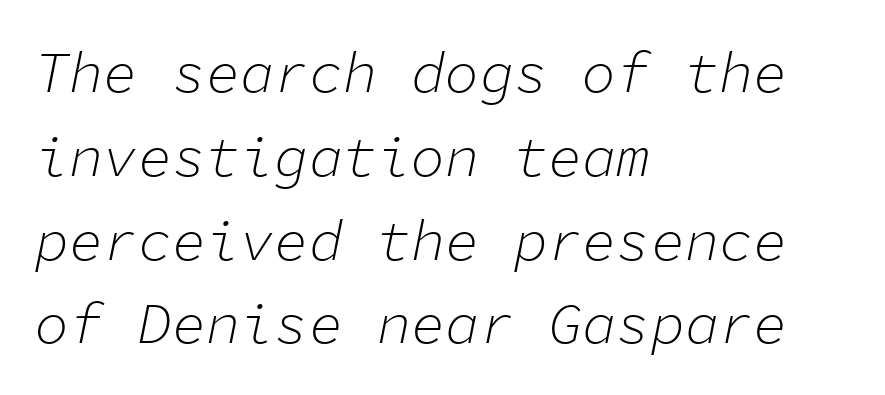
Here the designer chose a console-style face with uniform glyph widths. Lines of text with bare space underneath. Casual observation: everything's shoved over to the left. Weight: not bold — regular or lighter. Here the glyphs are tracked normally, forming tight word shapes.
